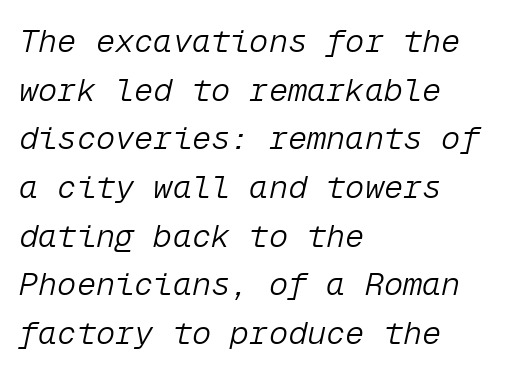
The image shows 32 px light type, italic (leaning right), monospaced; set left-aligned, normal line spacing (1.52x), normal letter spacing, not underlined; low stroke contrast and a medium x-height.
